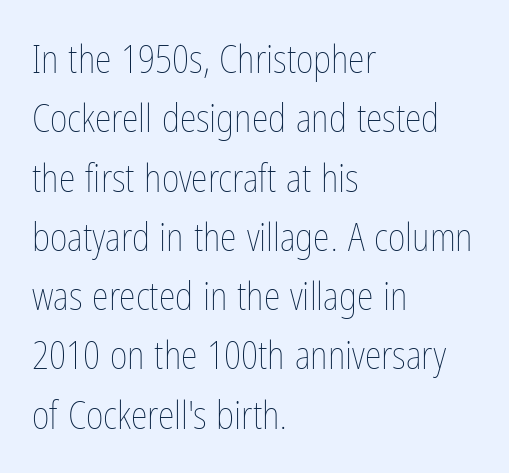
Descenders hang freely into open space. Think standard paragraph weight, or any step lighter than that. The horizontal fit of the characters is conventional and even. Each letter keeps its own natural width here, so spacing adapts to shape. Compared with a centered layout, this one pins lines to the left instead. Each new line begins a customary step beneath the previous one.
